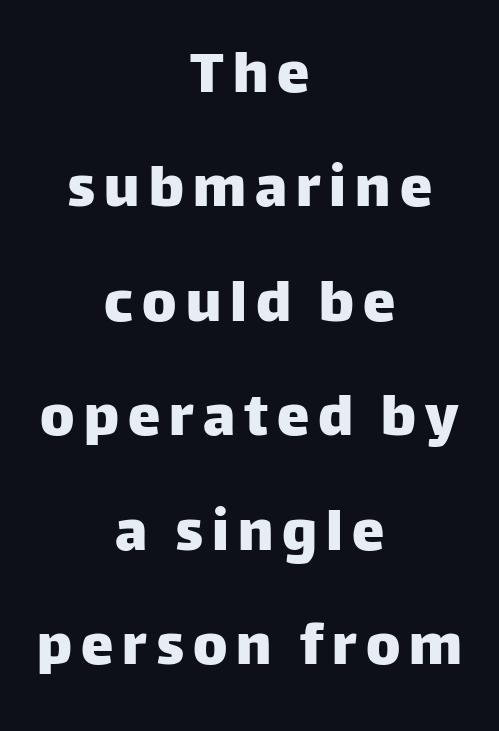
The specimen reads as upright at a glance. Decoration check: the copy has no underline. Here the designer chose a conventional face with non-uniform glyph widths. This is sans-serif lettering, the kind often seen on screens and signage. A student would call this center alignment; a typographer would say set centered.
